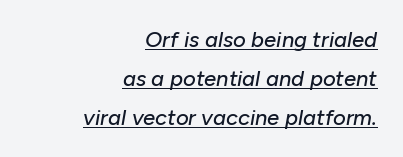
A typographer would call this underscored text. The passage shown has conventional tracking throughout. A flush-right, rag-left setting is used for this passage. Observe the lean: these are italic letterforms.
